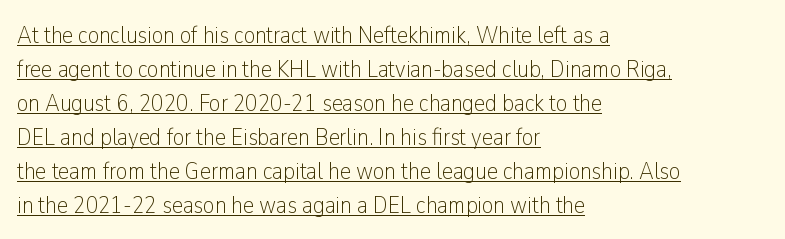
The cut favours lightness, reaching ordinary text weight at its darkest. The passage is arranged the way most books set body copy — flush left. Ordinary non-slanted type is in use. This sample carries an underscore along the baseline area.
